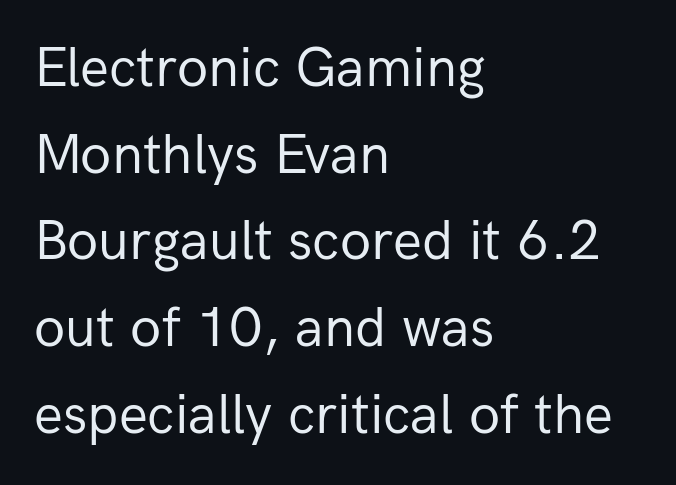
Q: Is the text bold? A: No.
Q: Is the text italic (slanted)? A: No, it is upright.
Q: Is the typeface a serif or a sans-serif typeface? A: Sans-serif.
Q: Is the text underlined? A: No.
Q: How is the paragraph aligned? A: Left-aligned.
Q: Is the spacing between letters normal or unusually wide? A: Normal.
Q: Is the spacing between lines tight, normal or loose? A: Normal.
Q: Width (condensed, normal, or wide)? A: Normal.
Q: Stroke contrast? A: Low.
Q: x-height? A: Medium.
Q: Monospaced? A: No.
